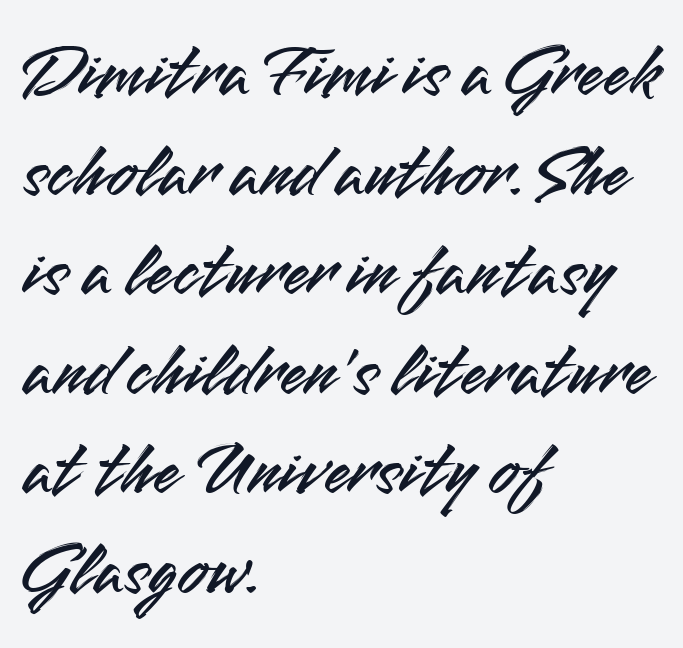
The rag falls on the right side of this text block. Anything drawn beneath the words? Only blank space. Unlike a traditional serif, this face leaves its strokes unadorned.
